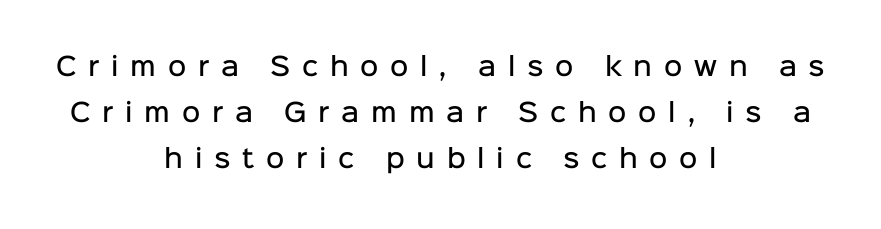
This is moderately heavy type, rendered in semibold. Leftover space on each line is divided equally before and after the words. Caption: expanded tracking, letters set apart. Quick note: not italic, upright. Words float on clear page, feet unadorned.
